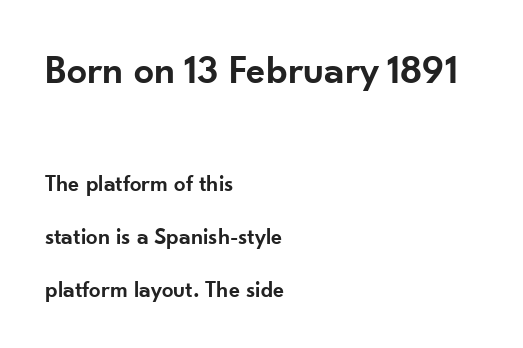
The image shows 40 px semibold sans-serif type, upright; set left-aligned, loose line spacing (2.3x), normal letter spacing, not underlined; the first (top) block is 1.74x larger; low stroke contrast and a small x-height.
